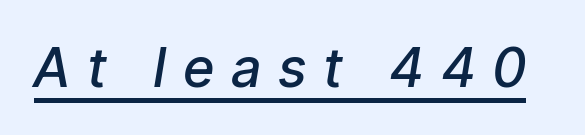
What decoration does the sample have? An underline. Moderately thickened strokes mark this as semibold type. This sample has the flowing, uneven cadence of proportional lettering. Short note: letters widely spaced. A typesetter would mark this as italic.
